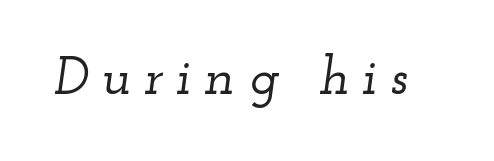
Q: Is the text italic (slanted)? A: Yes, it leans right by about 12 degrees.
Q: Is the typeface a serif or a sans-serif typeface? A: Serif.
Q: Is the text underlined? A: No.
Q: Is the spacing between letters normal or unusually wide? A: Unusually wide.
Q: Width (condensed, normal, or wide)? A: Wide.
Q: Stroke contrast? A: Low.
Q: x-height? A: Small.
Q: Monospaced? A: No.
